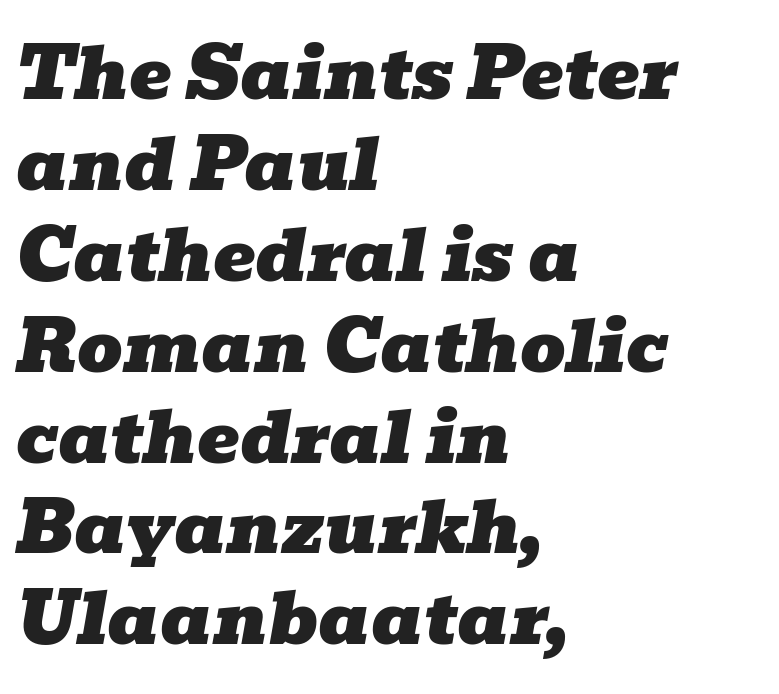
{"serif": "yes", "italic": "yes", "lean": "right", "slant_degrees": 10, "width": "wide", "stroke_contrast": "low", "x_height": "medium", "monospaced": "no", "underline": "no", "align": "left", "line_spacing": "normal", "line_spacing_ratio": 1.28, "letter_spacing": "normal", "letter_spacing_em": 0.0, "glyph_px": 71}
